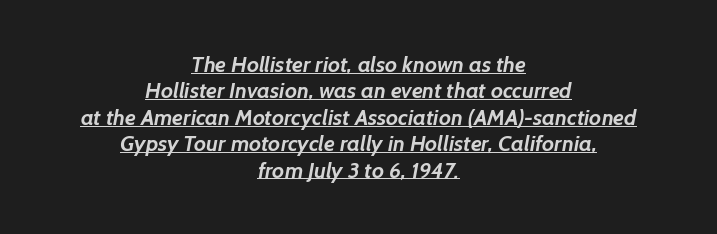
The image shows 22 px bold type; set centered, line spacing 1.2x, normal letter spacing, underlined.
